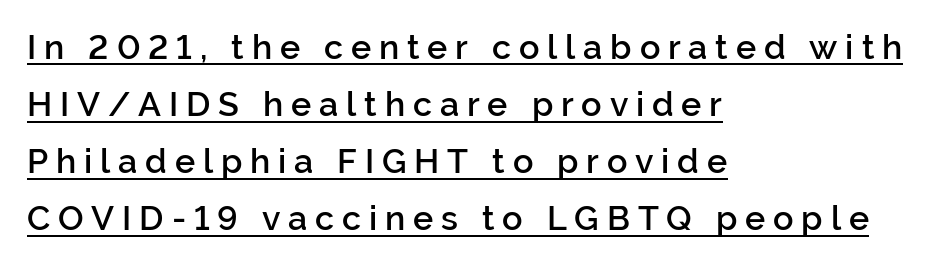
The passage shown is underscored from start to finish. Do the letters lean? They stand straight. A typesetter would label this face a sans. Short note: letters widely spaced. The face used here is proportionally spaced, like ordinary book or web type. Rows of type keep a routine distance in the vertical direction.
